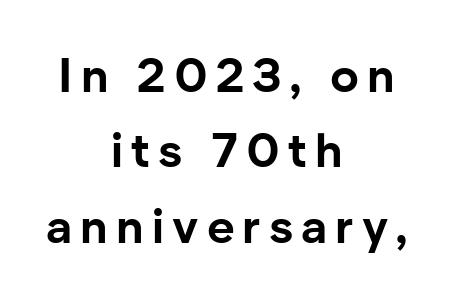
The image shows 48 px bold sans-serif type, upright; set centered, normal line spacing (1.57x), not underlined; low stroke contrast and a medium x-height.
